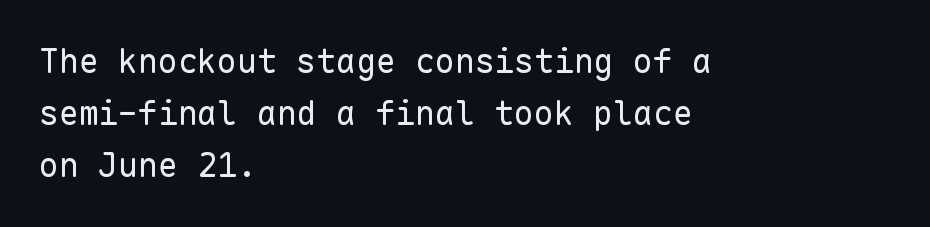
{"serif": "no", "italic": "no", "bold": "no", "weight": "regular", "width": "normal", "stroke_contrast": "low", "x_height": "medium", "monospaced": "yes", "underline": "no", "align": "left", "line_spacing": "normal", "line_spacing_ratio": 1.58, "letter_spacing": "normal", "letter_spacing_em": 0.0, "glyph_px": 33}
